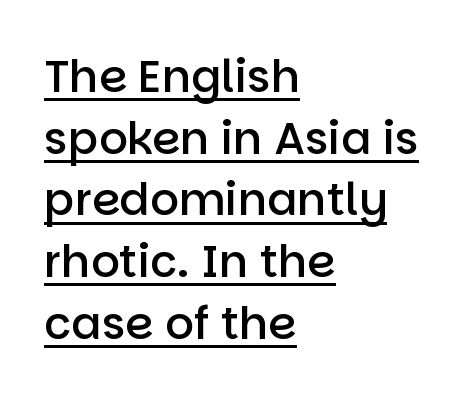
{"serif": "no", "italic": "no", "bold": "semi", "weight": "semibold", "width": "normal", "stroke_contrast": "low", "x_height": "large", "monospaced": "no", "underline": "yes", "align": "left", "line_spacing": "normal", "line_spacing_ratio": 1.37, "letter_spacing": "normal", "letter_spacing_em": 0.0, "glyph_px": 45}
